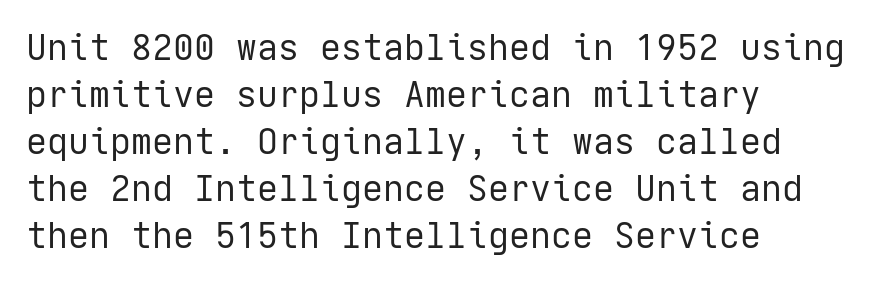
When letters stand straight like this, we call the style roman or upright. Each stroke keeps to a modest, everyday thickness or less. Casual observation: everything's shoved over to the left. Baseline-to-baseline distance is the conventional proportion of letter height.
